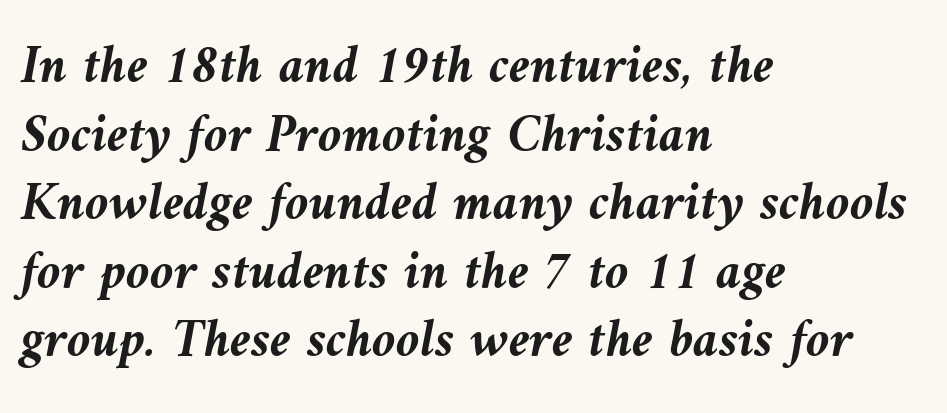
{"italic": "yes", "lean": "left", "slant_degrees": 10, "bold": "yes", "weight": "semibold", "width": "normal", "stroke_contrast": "medium", "x_height": "medium", "monospaced": "no", "underline": "no", "align": "left", "line_spacing": "normal", "line_spacing_ratio": 1.27, "letter_spacing": "normal", "letter_spacing_em": 0.0, "glyph_px": 54}
